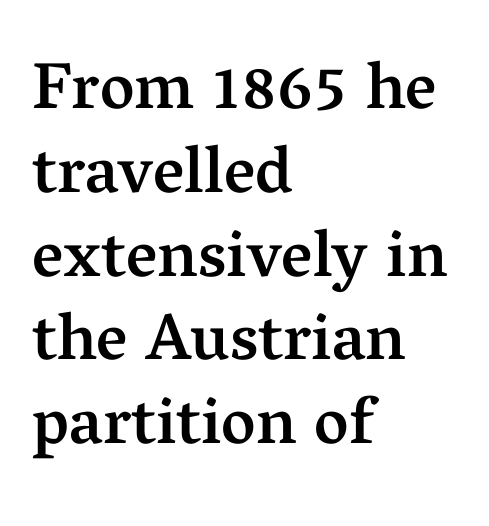
{"serif": "yes", "italic": "no", "bold": "semi", "weight": "semibold", "width": "normal", "stroke_contrast": "medium", "x_height": "medium", "monospaced": "no", "underline": "no", "align": "left", "line_spacing": "normal", "line_spacing_ratio": 1.27, "letter_spacing": "normal", "letter_spacing_em": 0.0, "glyph_px": 66}
